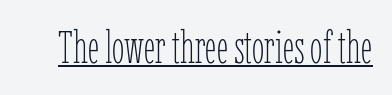
Q: Is the text bold? A: No.
Q: Is the text italic (slanted)? A: No, it is upright.
Q: Is the text underlined? A: Yes.
Q: Is the spacing between letters normal or unusually wide? A: Normal.
Q: Width (condensed, normal, or wide)? A: Condensed.
Q: Stroke contrast? A: Low.
Q: x-height? A: Medium.
Q: Monospaced? A: No.
